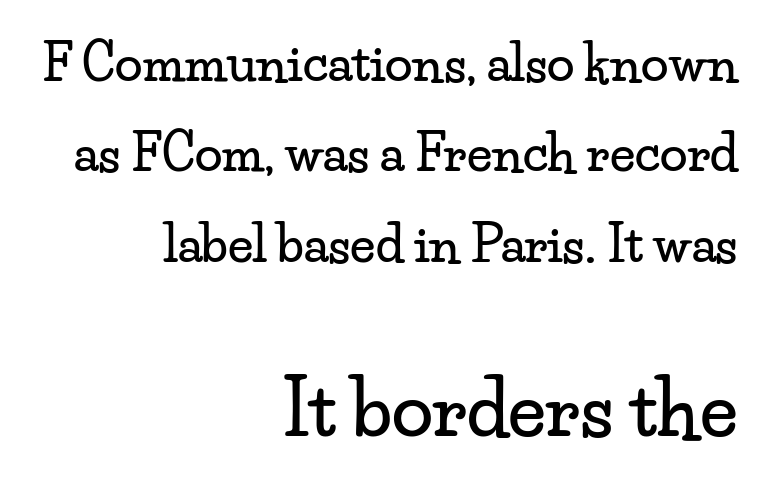
The image shows 75 px wide serif type, upright; set right-aligned, line spacing 1.81x, normal letter spacing, not underlined; the second (bottom) block is 1.5x larger; low stroke contrast and a small x-height.
